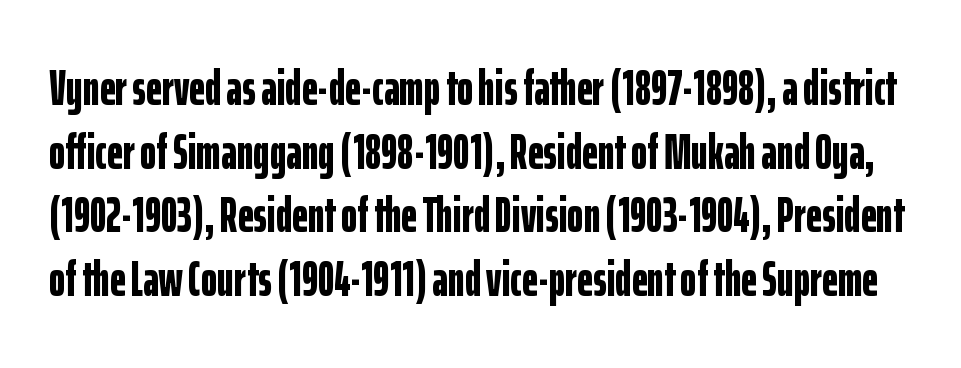
The image shows 49 px bold, condensed sans-serif type, upright; set normal line spacing (1.3x), normal letter spacing, not underlined; low stroke contrast and a medium x-height.
